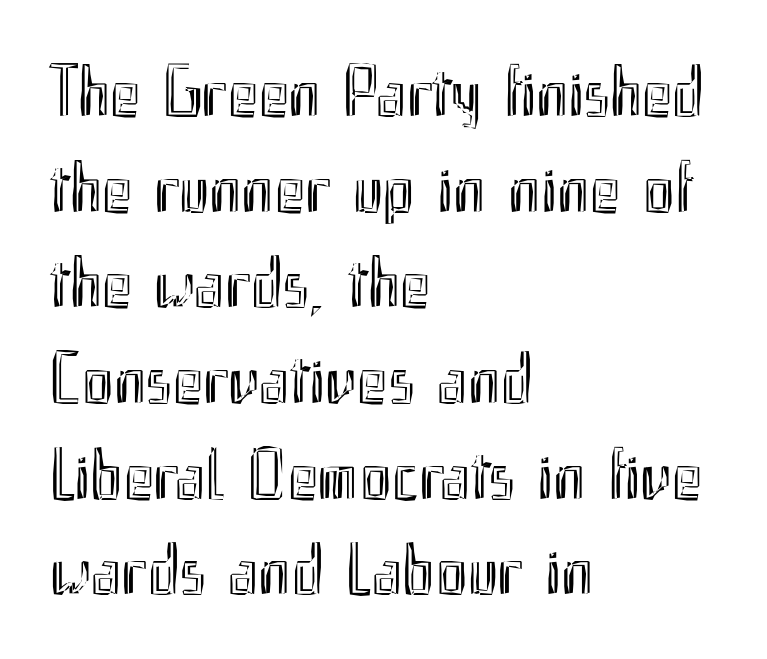
{"italic": "no", "width": "condensed", "x_height": "small", "monospaced": "no", "underline": "no", "align": "left", "line_spacing": "normal", "line_spacing_ratio": 1.31, "letter_spacing": "normal", "letter_spacing_em": 0.0, "glyph_px": 73}
